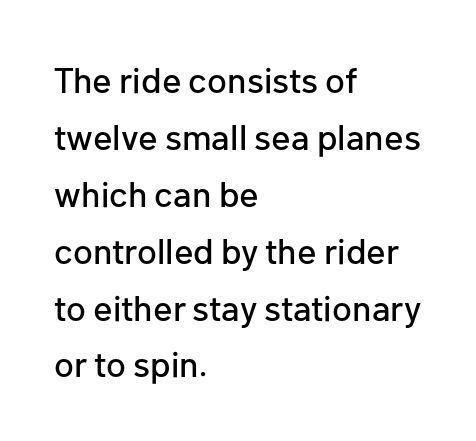
The image shows 36 px sans-serif type, upright; set left-aligned, normal line spacing (1.58x), normal letter spacing, not underlined; low stroke contrast and a medium x-height.
